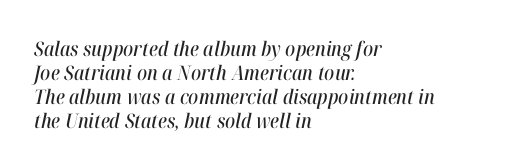
Default kerning and tracking; the words read as compact shapes. This sample is left-justified, so line endings fall wherever the words run out. The letters are slanted; this is an italic face. The zone under the glyphs is completely vacant.
